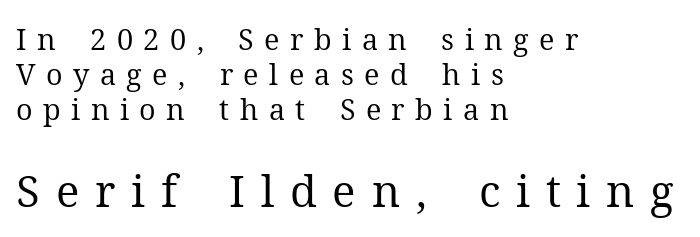
If you drew a ruler down the left edge, every line would touch it. The foot of each line stays bare and open. You could only call the tracking loose — the letters float apart. The letters carry serifs — small finishing strokes at the ends of their stems. Ordinary non-slanted type is in use.
